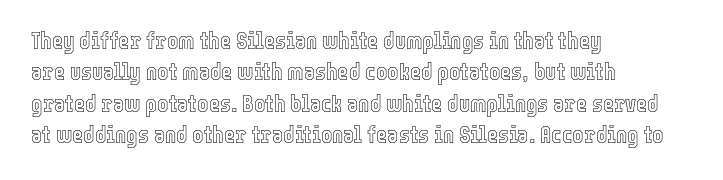
Here the glyphs are tracked normally, forming tight word shapes. Type without underlining. A roman cut, with each character standing at attention. A classic flush-left, rag-right setting is used for this passage.
